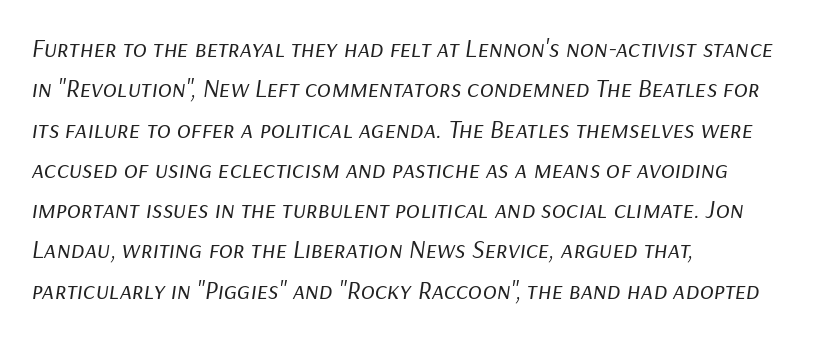
The whole block is typeset with a tilt. Bare-footed words on every line. The passage shown is not bold in any degree. A typesetter would call this zero additional tracking.
